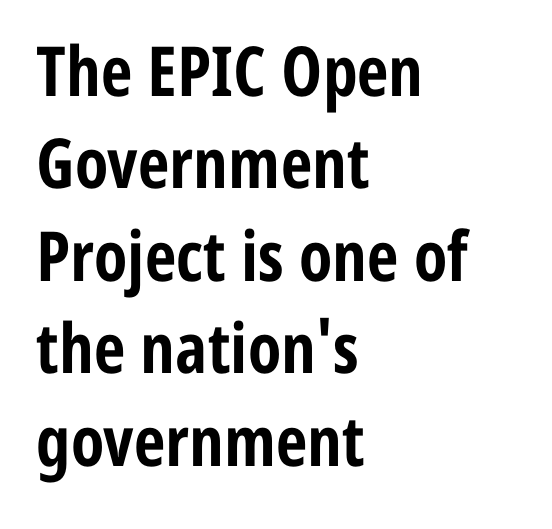
{"serif": "no", "italic": "no", "bold": "yes", "weight": "bold", "width": "condensed", "stroke_contrast": "low", "x_height": "medium", "monospaced": "no", "underline": "no", "align": "left", "line_spacing": "normal", "line_spacing_ratio": 1.34, "letter_spacing": "normal", "letter_spacing_em": 0.0, "glyph_px": 69}
